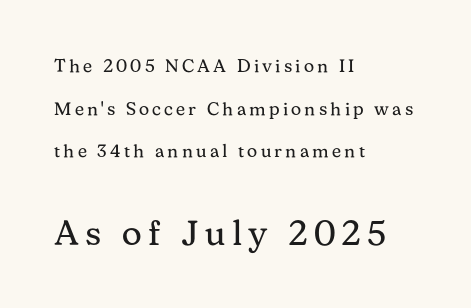
Each letter's strokes conclude with small projecting serifs. The passage shown is typed in a proportional face where columns would drift. Posture: upright roman. Nothing heavy about these letters — not bold at all. This block would shrink considerably if given ordinary leading; it's expanded now.
